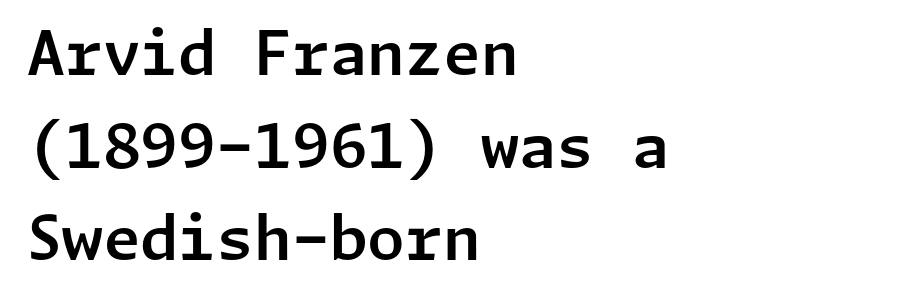
Q: Is the text italic (slanted)? A: No, it is upright.
Q: Is the typeface a serif or a sans-serif typeface? A: Sans-serif.
Q: Is the text underlined? A: No.
Q: How is the paragraph aligned? A: Left-aligned.
Q: Is the spacing between letters normal or unusually wide? A: Normal.
Q: Is the spacing between lines tight, normal or loose? A: Normal.
Q: Width (condensed, normal, or wide)? A: Normal.
Q: Stroke contrast? A: Low.
Q: x-height? A: Medium.
